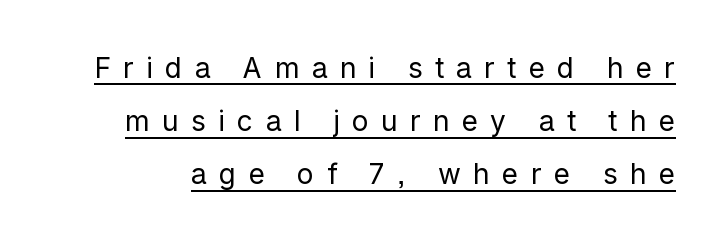
The letterforms stand isolated, each surrounded by extra space. The letters stand upright; this is a roman face. Spacing verdict: proportional, widths tailored to each character. The glyphs in this specimen are sans serif. Widely set lines give the paragraph a tall, airy silhouette.
